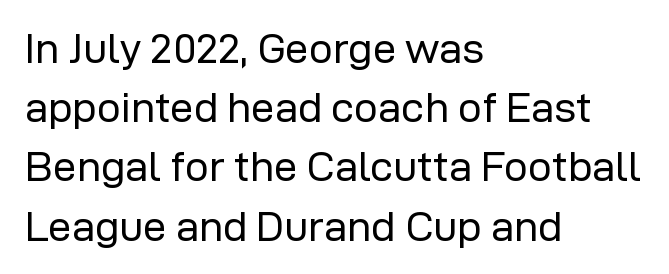
{"serif": "no", "italic": "no", "bold": "no", "weight": "regular", "width": "normal", "stroke_contrast": "low", "x_height": "medium", "monospaced": "no", "underline": "no", "align": "left", "line_spacing": "normal", "line_spacing_ratio": 1.41, "letter_spacing": "normal", "letter_spacing_em": 0.0, "glyph_px": 42}
